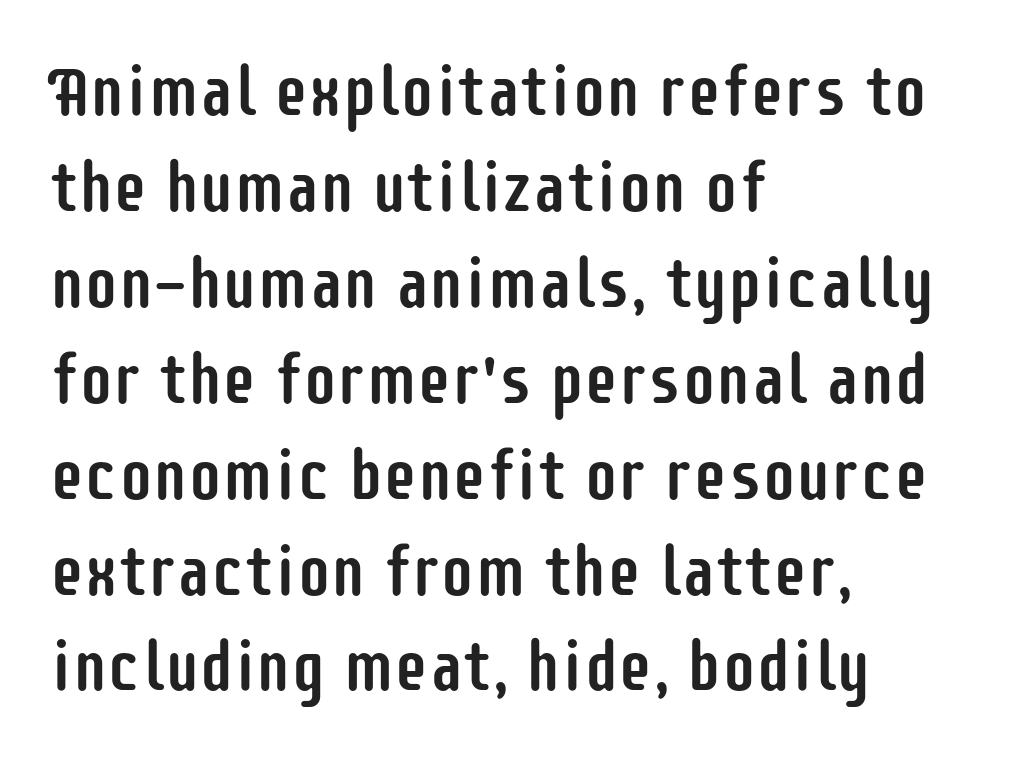
Q: Is the text italic (slanted)? A: No, it is upright.
Q: Is the typeface a serif or a sans-serif typeface? A: Sans-serif.
Q: Is the text underlined? A: No.
Q: How is the paragraph aligned? A: Left-aligned.
Q: Is the spacing between letters normal or unusually wide? A: Normal.
Q: Is the spacing between lines tight, normal or loose? A: Normal.
Q: Width (condensed, normal, or wide)? A: Condensed.
Q: Stroke contrast? A: Low.
Q: x-height? A: Large.
Q: Monospaced? A: No.
